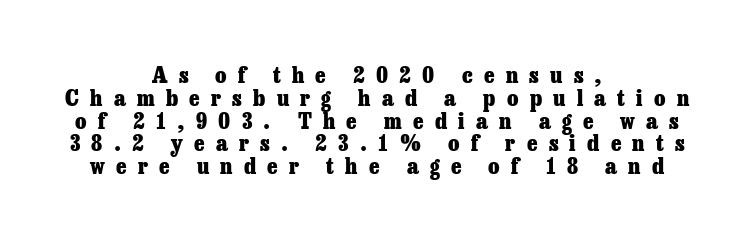
The image shows 23 px bold type, upright; set centered, tight line spacing (0.99x), unusually wide letter spacing (+0.49 em), not underlined.
